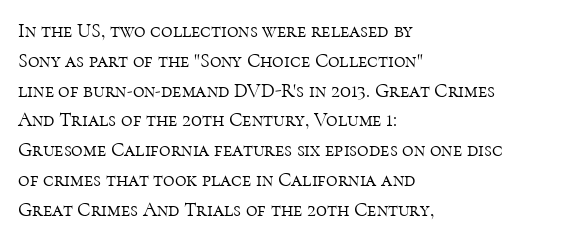
Q: Is the text bold? A: No.
Q: Is the text italic (slanted)? A: No, it is upright.
Q: Is the text underlined? A: No.
Q: How is the paragraph aligned? A: Left-aligned.
Q: Is the spacing between letters normal or unusually wide? A: Normal.
Q: Is the spacing between lines tight, normal or loose? A: Normal.
